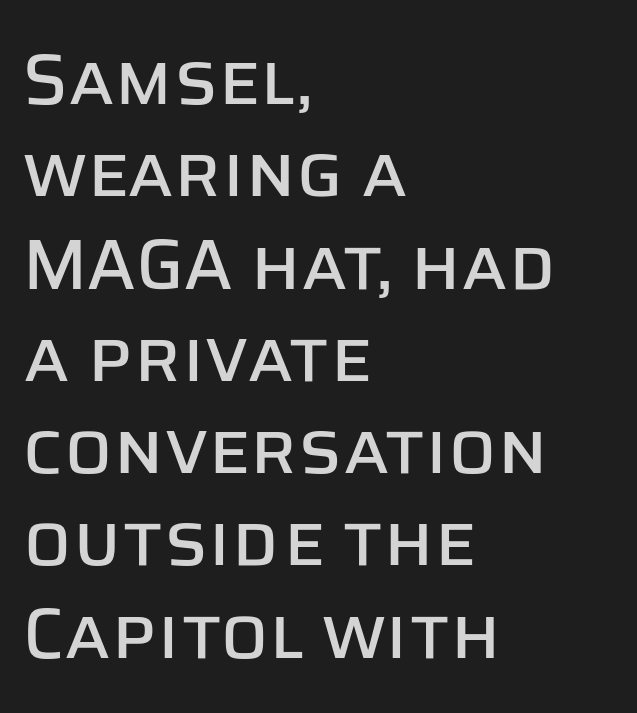
Q: Is the text italic (slanted)? A: No, it is upright.
Q: Is the typeface a serif or a sans-serif typeface? A: Sans-serif.
Q: Is the text underlined? A: No.
Q: How is the paragraph aligned? A: Left-aligned.
Q: Is the spacing between letters normal or unusually wide? A: Normal.
Q: Is the spacing between lines tight, normal or loose? A: Normal.
Q: Width (condensed, normal, or wide)? A: Normal.
Q: Stroke contrast? A: Low.
Q: x-height? A: Large.
Q: Monospaced? A: No.
